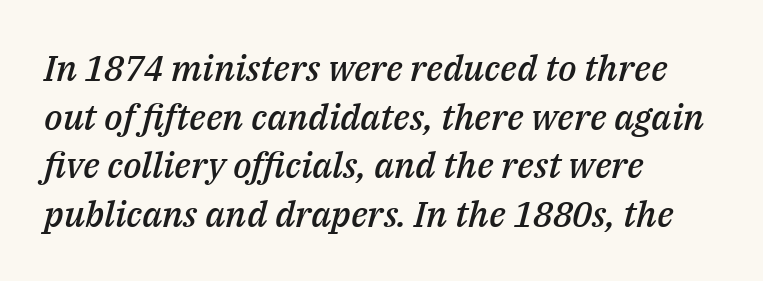
The image shows 36 px semibold type, italic (leaning right); set left-aligned, normal line spacing (1.35x), normal letter spacing, not underlined; medium stroke contrast and a medium x-height.
